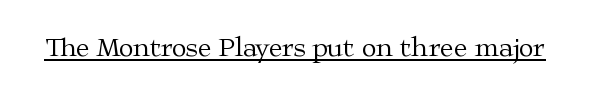
Vertical stems look standard width or narrower in stroke. This sample carries an underscore along the baseline area. Notice how the stems are strictly vertical — no italics here. Spacing between characters is what you'd get straight out of the box.
